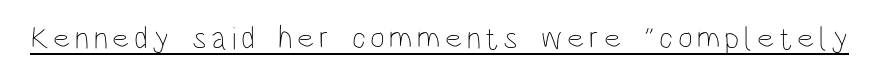
The image shows 32 px thin, condensed type, upright; set underlined; low stroke contrast and a large x-height.
